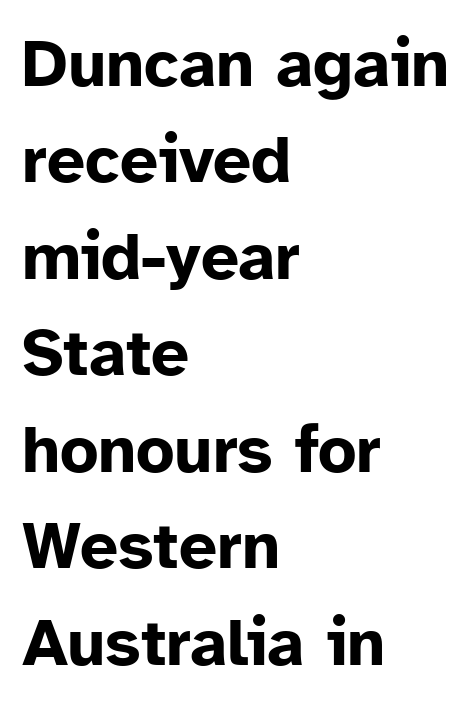
The gap between lines stays unmarked. How would I describe the line gaps? Plain and ordinary. These lines are composed in type without serifs. Varying glyph widths throughout — classic text-font behaviour.
